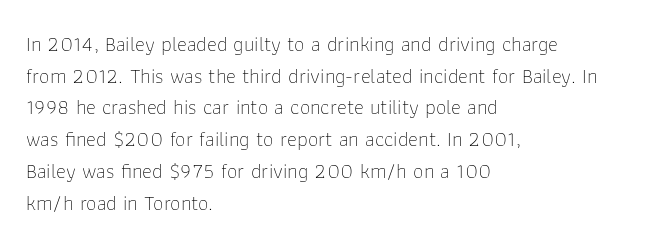
Q: Is the text bold? A: No.
Q: Is the text italic (slanted)? A: No, it is upright.
Q: Is the text underlined? A: No.
Q: How is the paragraph aligned? A: Left-aligned.
Q: Is the spacing between letters normal or unusually wide? A: Normal.
Q: Is the spacing between lines tight, normal or loose? A: Normal.
